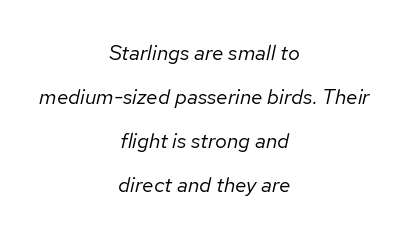
The image shows 21 px text type, italic (leaning right); set centered, loose line spacing (2.1x), normal letter spacing, not underlined.
